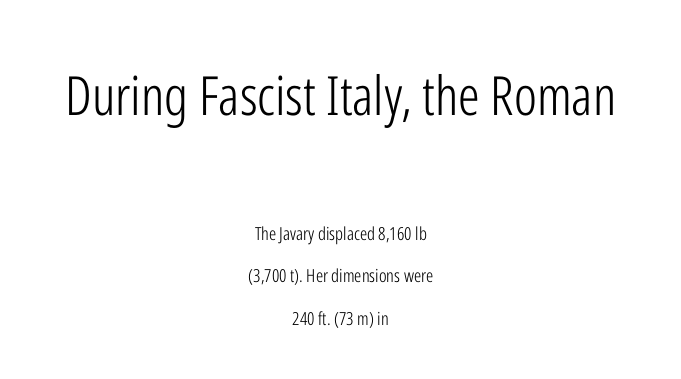
{"serif": "no", "italic": "no", "bold": "no", "weight": "light", "width": "condensed", "stroke_contrast": "low", "x_height": "medium", "monospaced": "no", "underline": "no", "align": "center", "line_spacing": "loose", "line_spacing_ratio": 2.35, "letter_spacing": "normal", "letter_spacing_em": 0.0, "larger_block": "first", "size_ratio": 3.0, "glyph_px": 54}
